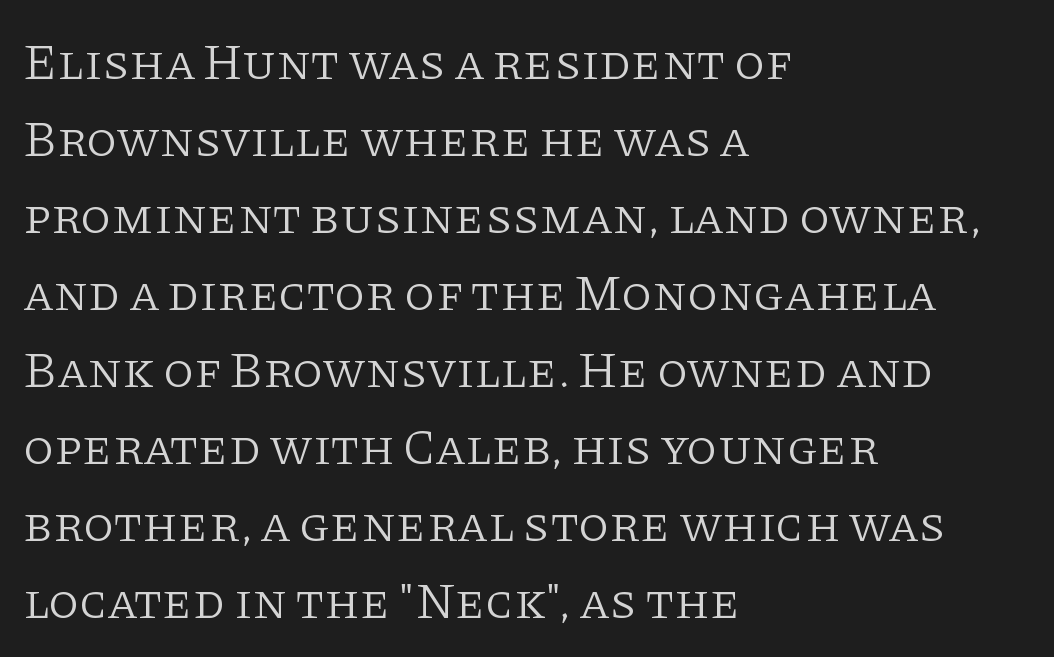
It's the straight-up-and-down kind of type. Stroke mass is kept to a normal reading level or below. Visually the block forms a straight wall on the left and a jagged coastline on the right. I'd call this a serif setting — the letters wear small feet. This sample keeps an unexceptional amount of space between lines.
